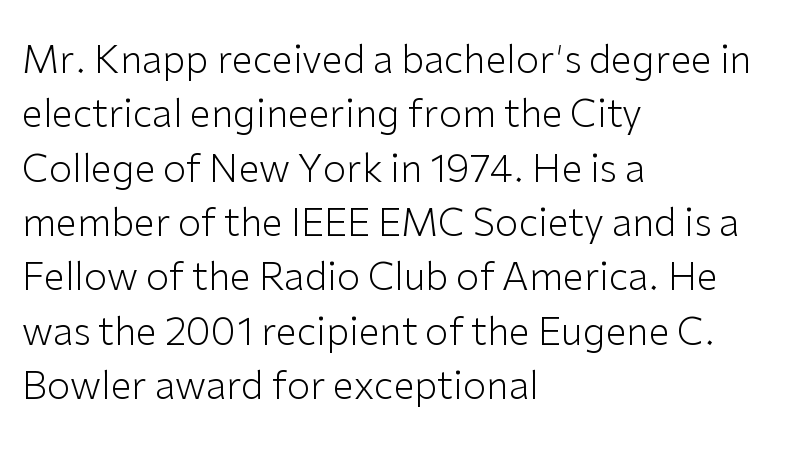
The image shows 38 px light sans-serif type, upright; set left-aligned, normal line spacing (1.43x), normal letter spacing, not underlined; low stroke contrast and a medium x-height.
